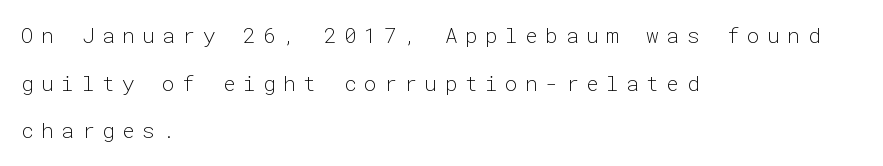
The image shows 21 px text type, upright; set left-aligned, loose line spacing (2.27x), unusually wide letter spacing (+0.36 em), not underlined.
